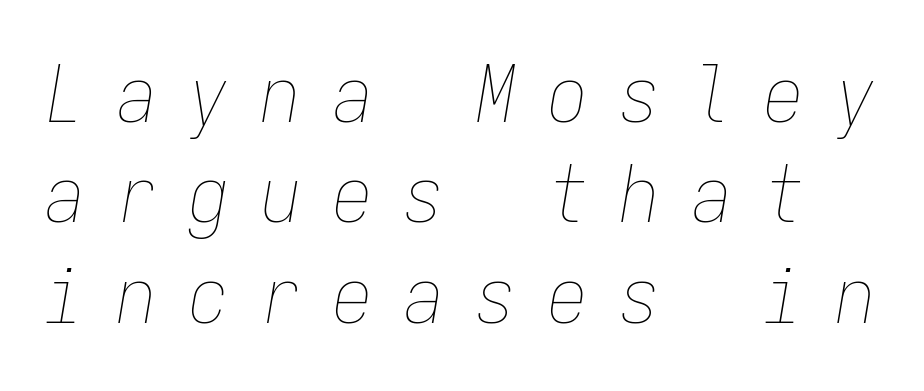
The image shows 79 px thin, condensed type, italic (leaning right), monospaced; set normal line spacing (1.27x), unusually wide letter spacing (+0.41 em), not underlined; low stroke contrast and a medium x-height.
